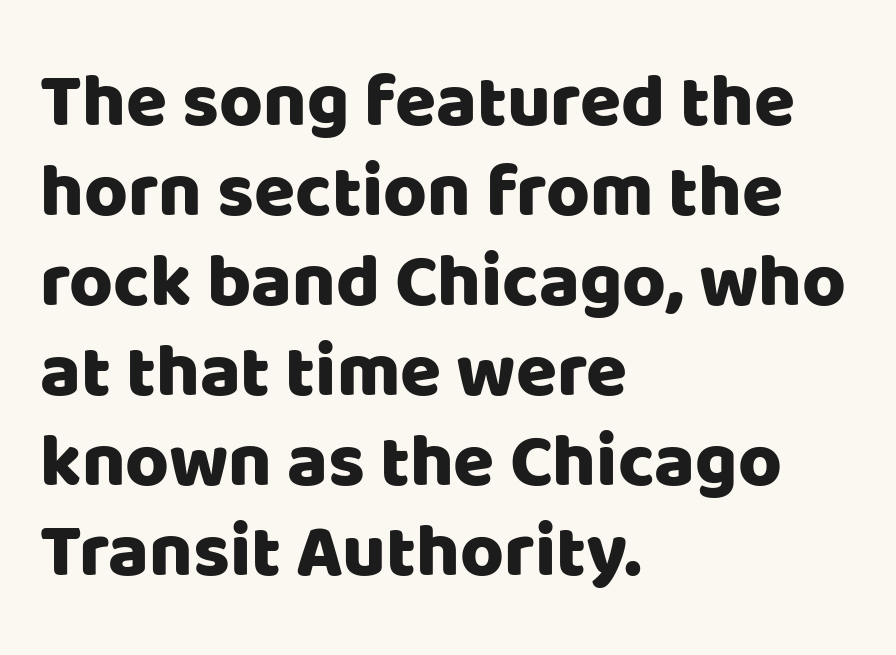
{"serif": "no", "italic": "no", "width": "normal", "stroke_contrast": "low", "x_height": "large", "monospaced": "no", "underline": "no", "align": "left", "line_spacing_ratio": 1.2, "letter_spacing": "normal", "letter_spacing_em": 0.0, "glyph_px": 75}
